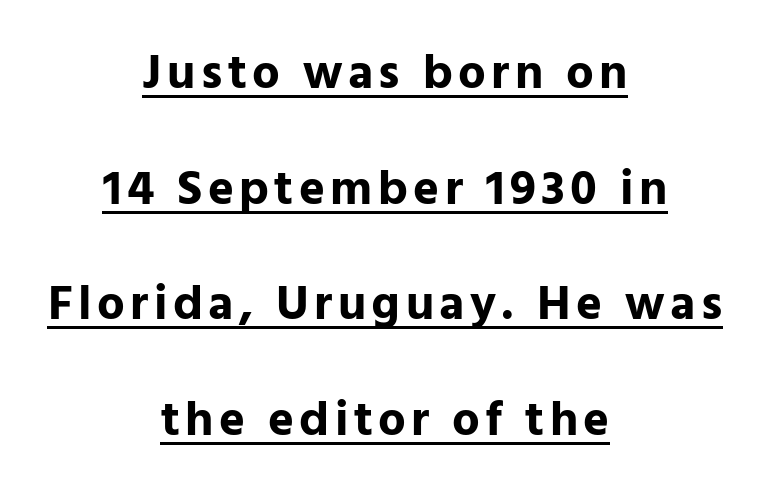
The lines are quadded center. The string is rendered with underlining switched on. Students, this is bold: see how much ink each stroke carries. In terms of letterform style, serifs are entirely absent.
